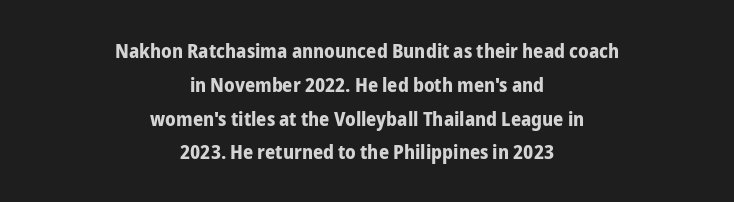
Q: Is the text bold? A: Yes.
Q: Is the text italic (slanted)? A: No, it is upright.
Q: Is the text underlined? A: No.
Q: How is the paragraph aligned? A: Centered.
Q: Is the spacing between letters normal or unusually wide? A: Normal.
Q: Is the spacing between lines tight, normal or loose? A: Normal.
